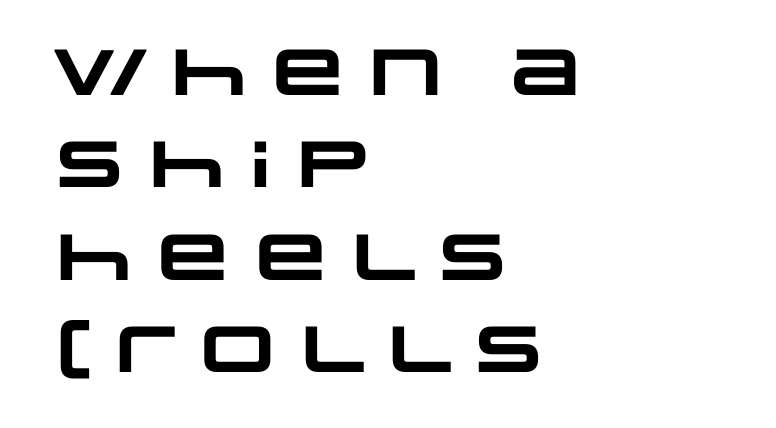
{"serif": "no", "bold": "yes", "weight": "heavy", "width": "wide", "stroke_contrast": "low", "x_height": "large", "monospaced": "no", "underline": "no", "align": "left", "line_spacing": "normal", "line_spacing_ratio": 1.42, "letter_spacing": "normal", "letter_spacing_em": 0.0, "glyph_px": 65}
